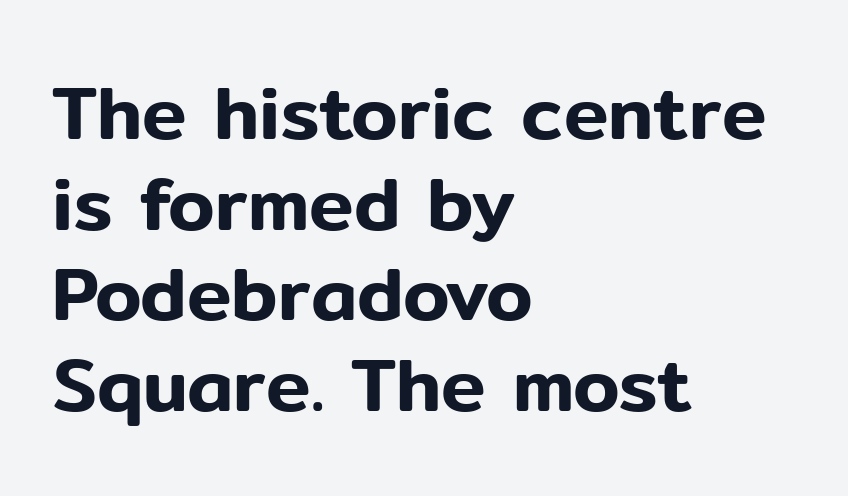
Is there any slant? The stems are plumb. Varying glyph widths throughout — classic text-font behaviour. The strip under each line holds only bare page. One-word summary of the alignment: left. Examine the stroke ends and you'll find no serifs. In terms of letterspacing, this is plain default setting.
